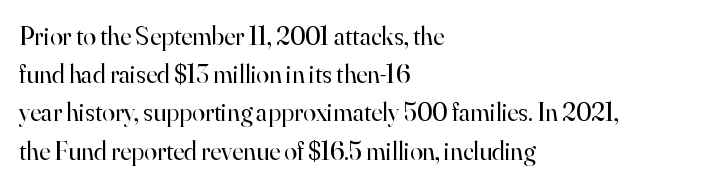
Q: Is the text bold? A: No.
Q: Is the text italic (slanted)? A: No, it is upright.
Q: Is the text underlined? A: No.
Q: How is the paragraph aligned? A: Left-aligned.
Q: Is the spacing between letters normal or unusually wide? A: Normal.
Q: Is the spacing between lines tight, normal or loose? A: Normal.
